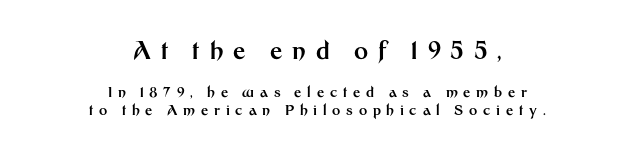
Q: Is the text bold? A: Yes.
Q: Is the text italic (slanted)? A: No, it is upright.
Q: Is the text underlined? A: No.
Q: How is the paragraph aligned? A: Centered.
Q: Is the spacing between letters normal or unusually wide? A: Unusually wide.
Q: Is the spacing between lines tight, normal or loose? A: Normal.
Q: Which block of text is set in a larger size, the first (top) or the second (bottom)? A: The first (top) one.
